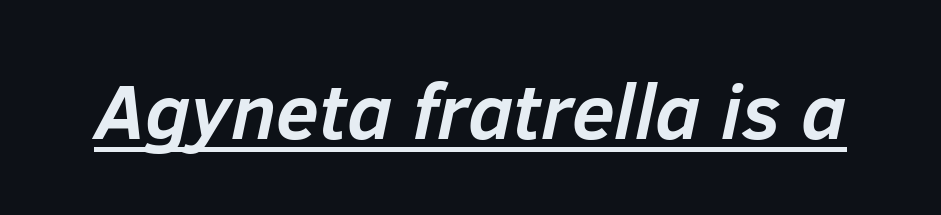
Q: Is the text bold? A: Yes.
Q: Is the text italic (slanted)? A: Yes, it leans right by about 12 degrees.
Q: Is the text underlined? A: Yes.
Q: Is the spacing between letters normal or unusually wide? A: Normal.
Q: Width (condensed, normal, or wide)? A: Normal.
Q: Stroke contrast? A: Low.
Q: x-height? A: Medium.
Q: Monospaced? A: No.
